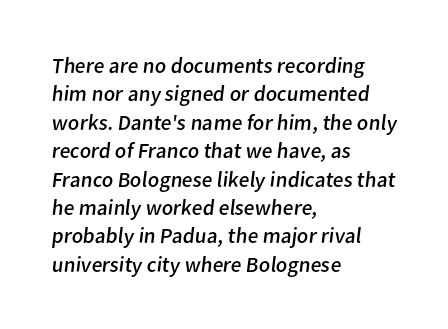
{"bold": "no", "underline": "no", "align": "left", "line_spacing": "normal", "line_spacing_ratio": 1.29, "letter_spacing": "normal", "letter_spacing_em": 0.0, "glyph_px": 22}
